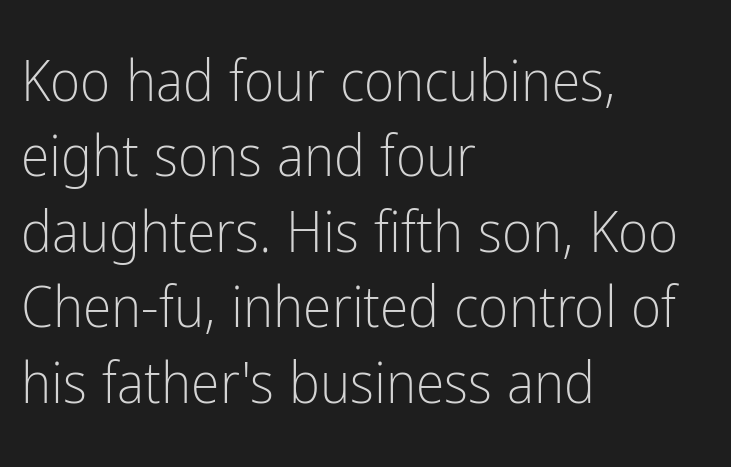
{"serif": "no", "italic": "no", "bold": "no", "weight": "light", "width": "condensed", "stroke_contrast": "low", "x_height": "medium", "monospaced": "no", "underline": "no", "align": "left", "line_spacing": "normal", "line_spacing_ratio": 1.3, "letter_spacing": "normal", "letter_spacing_em": 0.0, "glyph_px": 58}
